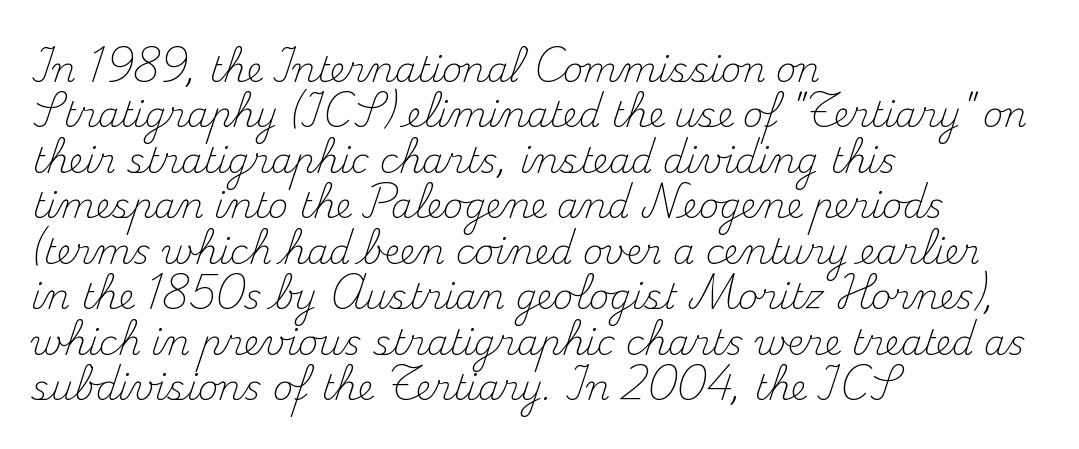
The typesetting does not lean heavy: it is not bold. The lines are quadded left. This sample uses plain, unmodified letter spacing. Reading down the column, the eye jumps a familiar distance to each next line. The designer went with a serif here, giving each stem small feet. Underlining? Definitely not there.
